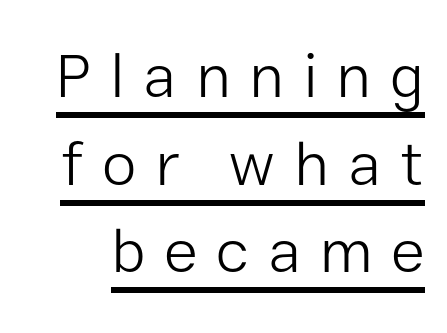
Q: Is the text bold? A: No.
Q: Is the text italic (slanted)? A: No, it is upright.
Q: Is the typeface a serif or a sans-serif typeface? A: Sans-serif.
Q: Is the text underlined? A: Yes.
Q: Is the spacing between letters normal or unusually wide? A: Unusually wide.
Q: Is the spacing between lines tight, normal or loose? A: Normal.
Q: Width (condensed, normal, or wide)? A: Normal.
Q: Stroke contrast? A: Low.
Q: x-height? A: Medium.
Q: Monospaced? A: No.
